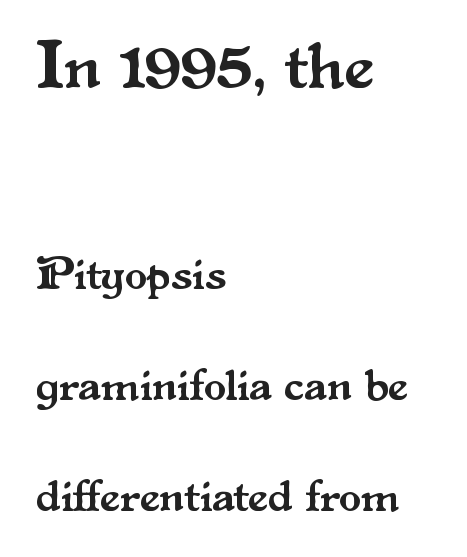
{"serif": "yes", "italic": "no", "width": "normal", "stroke_contrast": "medium", "x_height": "small", "monospaced": "no", "underline": "no", "align": "left", "line_spacing": "loose", "line_spacing_ratio": 2.46, "letter_spacing": "normal", "letter_spacing_em": 0.0, "larger_block": "first", "size_ratio": 1.49, "glyph_px": 67}
